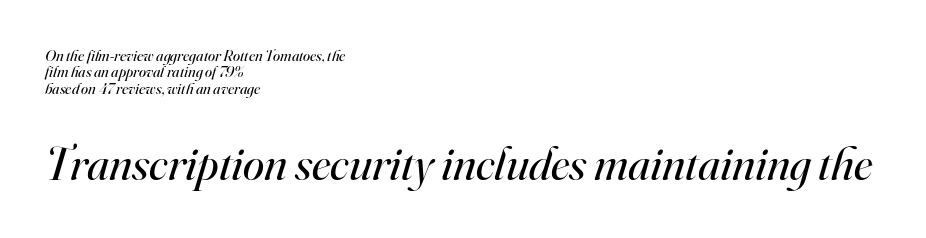
This sample has the flowing, uneven cadence of proportional lettering. Regarding leading, the lines here are crowded together. Character size in the trailing block exceeds that of the leading block. Stroke thickness stays within the range of a standard reading face or lighter. Look at the bottom of the vertical strokes: they flare into serifs here. Does extra space separate the letters? No, they use regular spacing.
